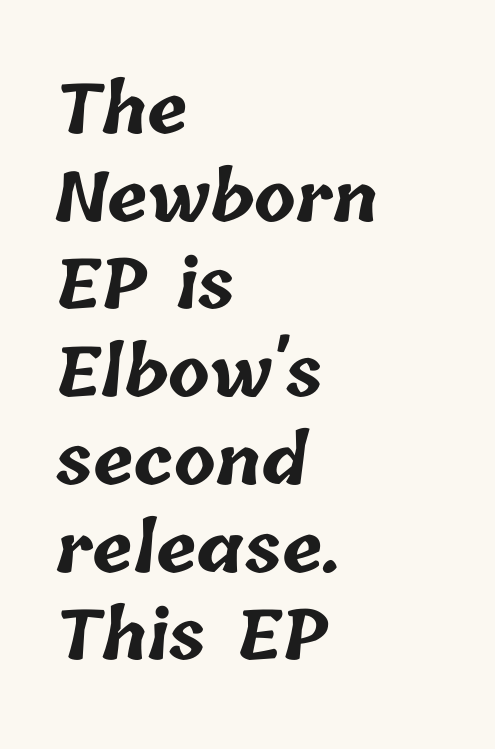
{"bold": "yes", "weight": "bold", "width": "normal", "stroke_contrast": "low", "x_height": "medium", "monospaced": "no", "underline": "no", "align": "left", "line_spacing": "normal", "line_spacing_ratio": 1.29, "letter_spacing": "normal", "letter_spacing_em": 0.0, "glyph_px": 68}
